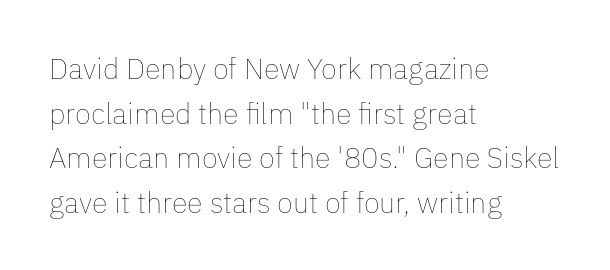
{"italic": "no", "bold": "no", "weight": "thin", "width": "normal", "stroke_contrast": "low", "x_height": "medium", "monospaced": "no", "underline": "no", "align": "left", "line_spacing": "normal", "line_spacing_ratio": 1.54, "letter_spacing": "normal", "letter_spacing_em": 0.0, "glyph_px": 29}
